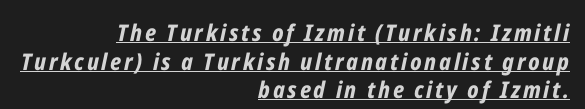
The space between consecutive lines is moderate. Each line of the rendering has a horizontal stroke beneath the glyphs. Characters are canted at an angle relative to the baseline's perpendicular. All the whitespace from short lines collects on the left.
